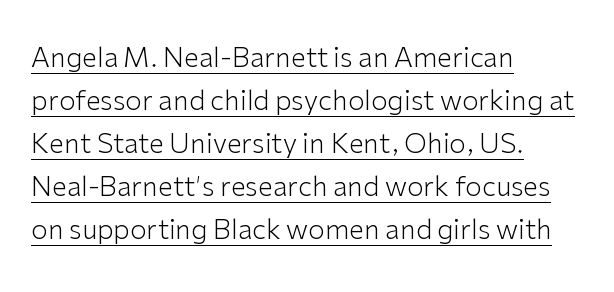
The face used here is rendered with its standard letterfit. Which margin do the lines hug? The left one — the right edge is uneven. The words here are underlined. The leading is moderate, giving the passage an even texture. It's the straight-up-and-down kind of type. The weight tops out at a normal text grade.
